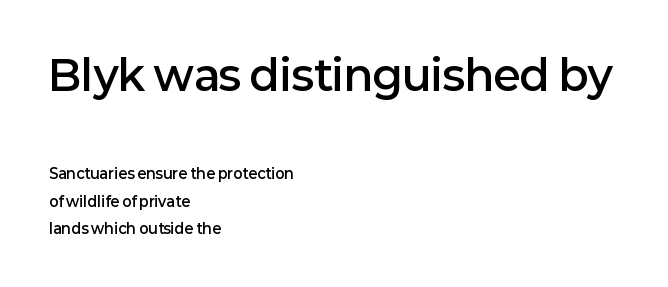
The image shows 42 px semibold sans-serif type, upright; set left-aligned, loose line spacing (1.97x), normal letter spacing, not underlined; the first (top) block is 3.0x larger; low stroke contrast and a medium x-height.
